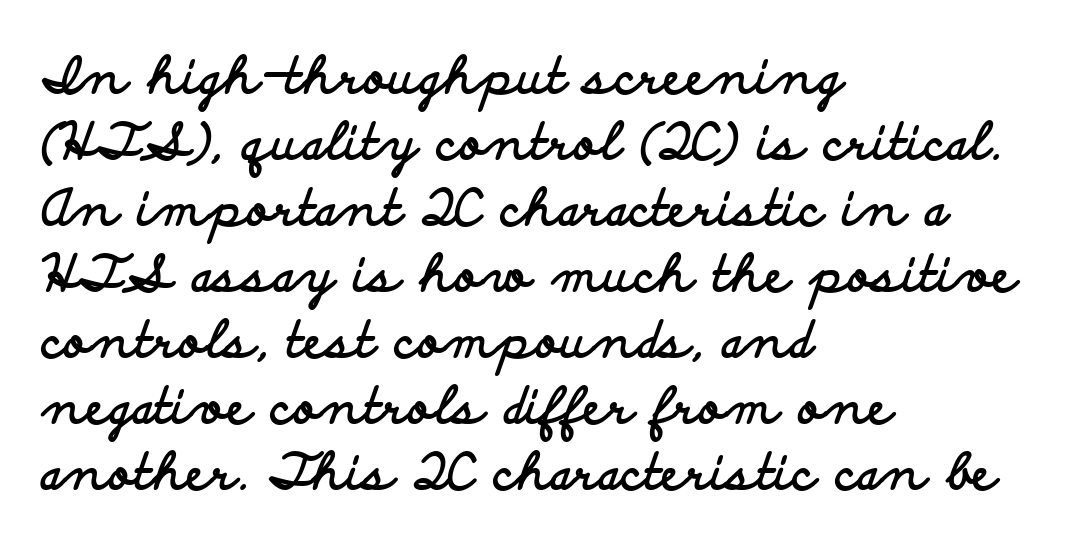
Examine the stroke ends and you'll find no serifs. Each glyph is drawn with heavy, bold strokes. The rows are spaced the way most documents space them. This sample has the flowing, uneven cadence of proportional lettering. Quick note: underline off.
